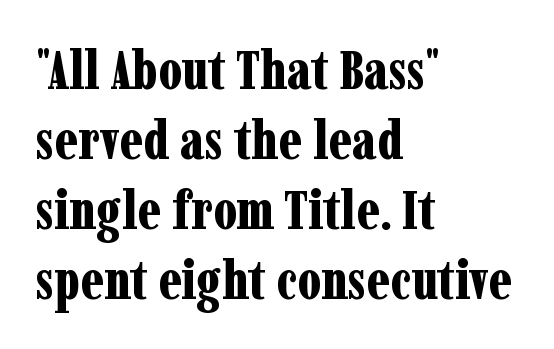
Q: Is the text bold? A: Yes.
Q: Is the text italic (slanted)? A: No, it is upright.
Q: Is the typeface a serif or a sans-serif typeface? A: Serif.
Q: Is the text underlined? A: No.
Q: How is the paragraph aligned? A: Left-aligned.
Q: Is the spacing between letters normal or unusually wide? A: Normal.
Q: Is the spacing between lines tight, normal or loose? A: Normal.
Q: Width (condensed, normal, or wide)? A: Condensed.
Q: Stroke contrast? A: Low.
Q: x-height? A: Medium.
Q: Monospaced? A: No.
